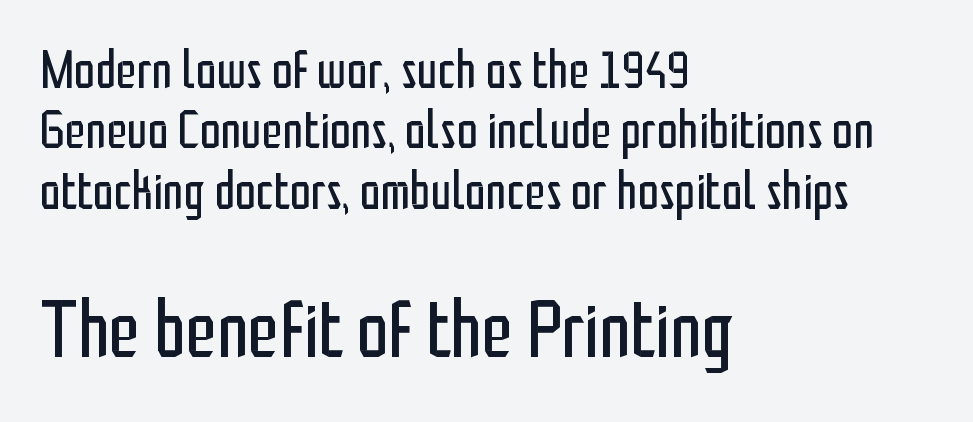
Posture: upright roman. Quick note: interline space is minimal. Is the lower block the larger one? Yes — the lower block carries the bigger type. Each stroke keeps to a modest, everyday thickness or less. Proportional: the letters do not fall into vertical columns. This sample uses plain, unmodified letter spacing.
